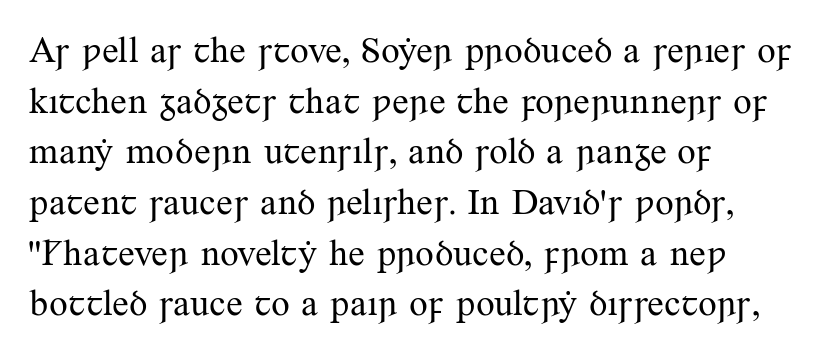
The image shows 37 px regular-weight serif type, upright; set left-aligned, normal line spacing (1.37x), normal letter spacing, not underlined; medium stroke contrast and a small x-height.
